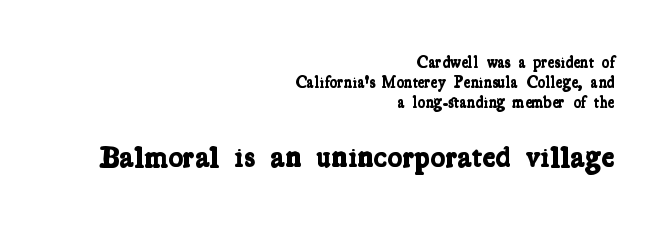
{"serif": "yes", "bold": "yes", "weight": "bold", "width": "condensed", "stroke_contrast": "low", "x_height": "medium", "monospaced": "no", "underline": "no", "align": "right", "line_spacing": "normal", "line_spacing_ratio": 1.26, "letter_spacing": "normal", "letter_spacing_em": 0.0, "larger_block": "second", "size_ratio": 1.94, "glyph_px": 31}
